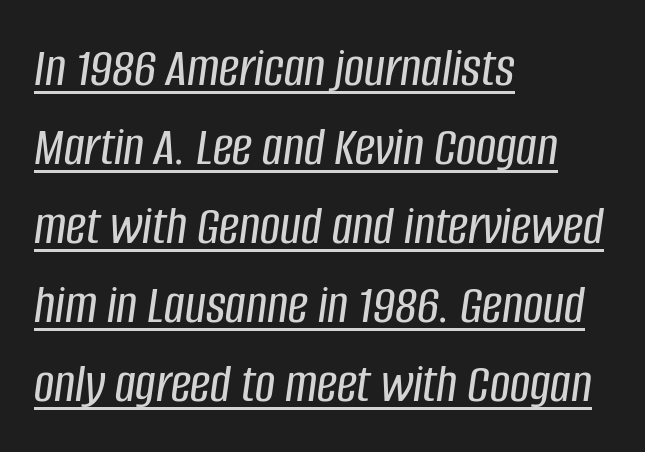
The tracking reads as untouched default to a designer's eye. Has an underline been added? It has. This sample is left-justified, so line endings fall wherever the words run out. This sample uses an oblique cut, with every glyph tilted off the vertical. A typesetter would call this proportional, since set widths differ per character. Summary of vertical rhythm: regular, with standard interline spacing.
